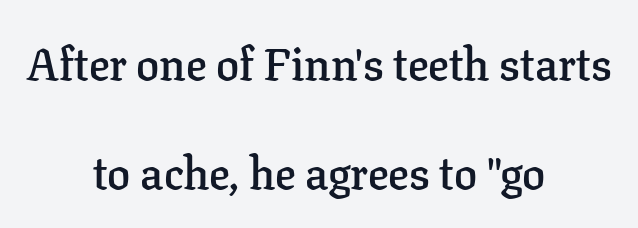
The image shows 46 px semibold serif type, upright; set centered, loose line spacing (2.38x), normal letter spacing, not underlined; low stroke contrast and a medium x-height.
